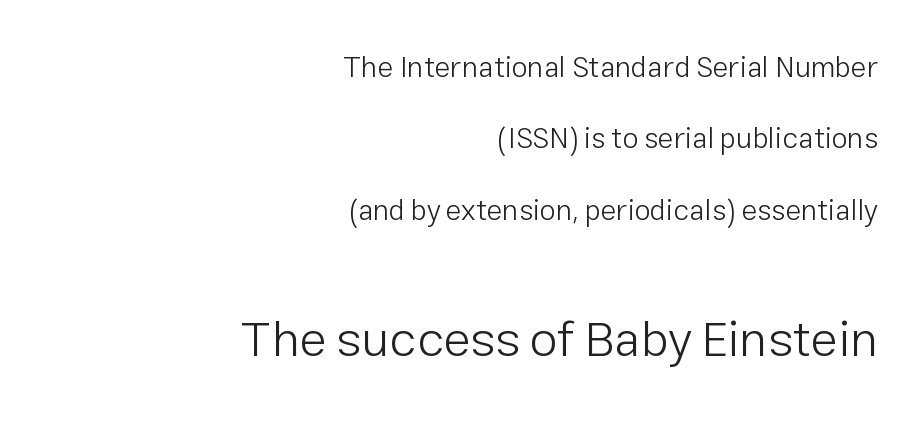
{"serif": "no", "italic": "no", "bold": "no", "weight": "light", "width": "normal", "stroke_contrast": "low", "x_height": "medium", "monospaced": "no", "underline": "no", "align": "right", "line_spacing": "loose", "line_spacing_ratio": 2.46, "letter_spacing": "normal", "letter_spacing_em": 0.0, "larger_block": "second", "size_ratio": 1.72, "glyph_px": 50}
